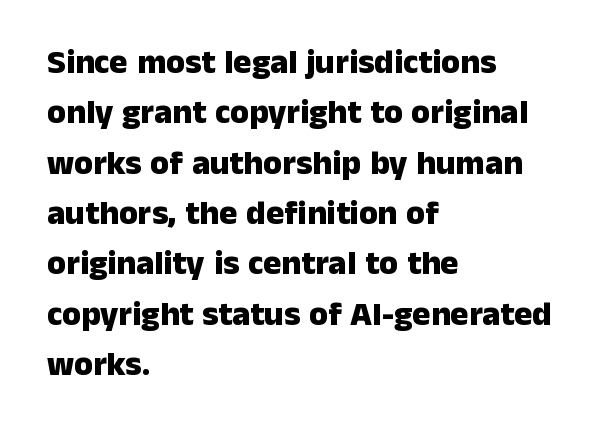
The image shows 34 px heavy sans-serif type, upright; set left-aligned, normal line spacing (1.48x), normal letter spacing, not underlined; low stroke contrast and a medium x-height.
